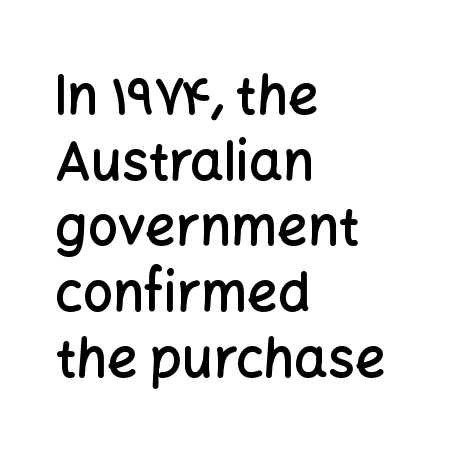
The image shows 53 px semibold sans-serif type, upright; set left-aligned, line spacing 1.24x, normal letter spacing, not underlined; low stroke contrast and a medium x-height.
